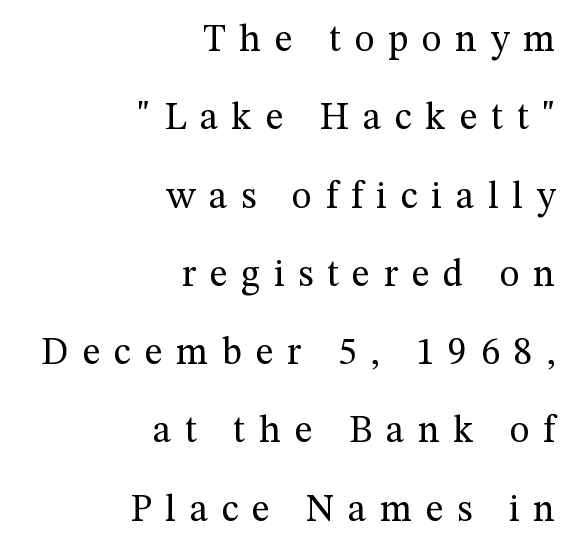
The image shows 38 px regular-weight serif type, upright; set right-aligned, loose line spacing (2.06x), unusually wide letter spacing (+0.36 em), not underlined; medium stroke contrast and a medium x-height.
